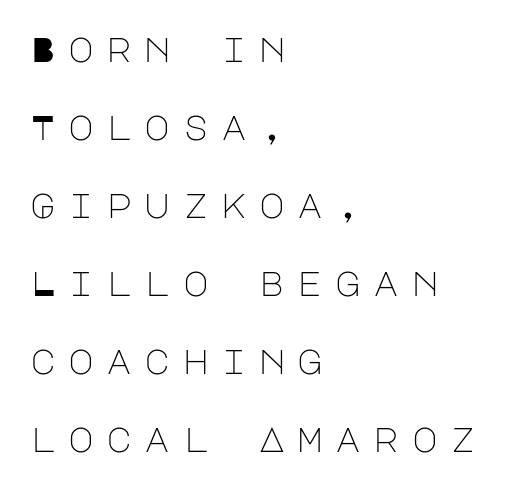
Q: Is the text bold? A: No.
Q: Is the text italic (slanted)? A: No, it is upright.
Q: Is the typeface a serif or a sans-serif typeface? A: Sans-serif.
Q: Is the text underlined? A: No.
Q: How is the paragraph aligned? A: Left-aligned.
Q: Is the spacing between letters normal or unusually wide? A: Unusually wide.
Q: Is the spacing between lines tight, normal or loose? A: Loose.
Q: Width (condensed, normal, or wide)? A: Normal.
Q: Stroke contrast? A: Low.
Q: x-height? A: Large.
